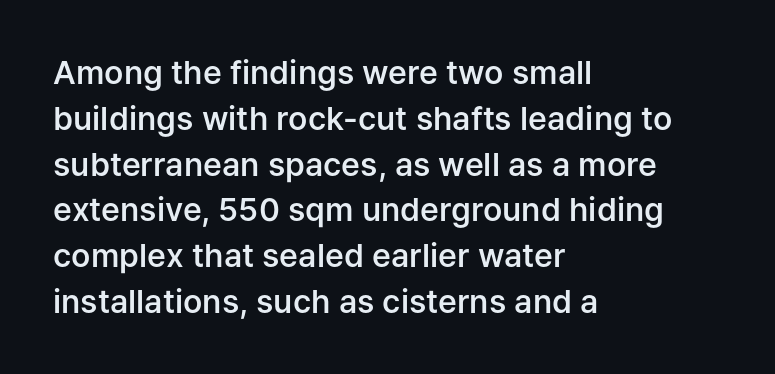
The image shows 32 px semibold sans-serif type, upright; set left-aligned, normal line spacing (1.43x), normal letter spacing, not underlined; low stroke contrast and a medium x-height.
